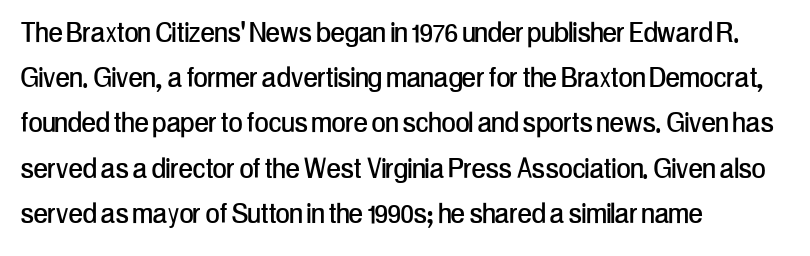
Rows of type keep a routine distance in the vertical direction. Style check: upright. I'd call this a sans setting — the letters go barefoot. How are the letters spaced? Ordinarily, with no added tracking.
